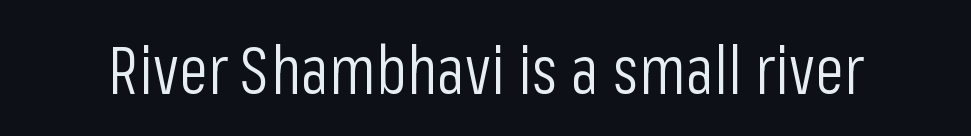
{"serif": "no", "italic": "no", "bold": "no", "weight": "light", "width": "condensed", "stroke_contrast": "low", "x_height": "medium", "monospaced": "no", "underline": "no", "letter_spacing": "normal", "letter_spacing_em": 0.0, "glyph_px": 67}
